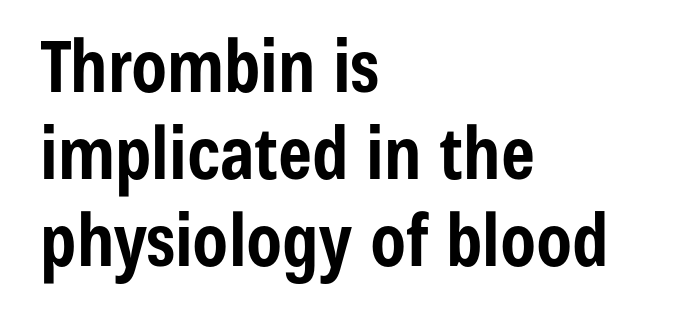
{"serif": "no", "italic": "no", "bold": "yes", "weight": "bold", "width": "condensed", "stroke_contrast": "low", "x_height": "medium", "monospaced": "no", "underline": "no", "align": "left", "line_spacing_ratio": 1.21, "letter_spacing": "normal", "letter_spacing_em": 0.0, "glyph_px": 72}
